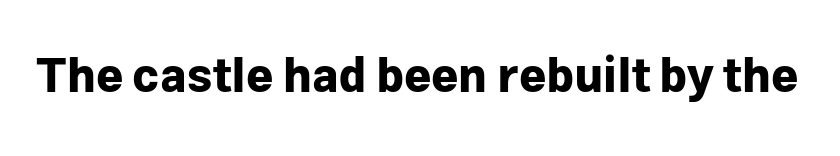
The letters advance in unequal steps, a hallmark of proportional type. The line texture is even and compact thanks to regular tracking. Look at the stroke-to-counter ratio: heavy, a bold. Classification — sans serif.
